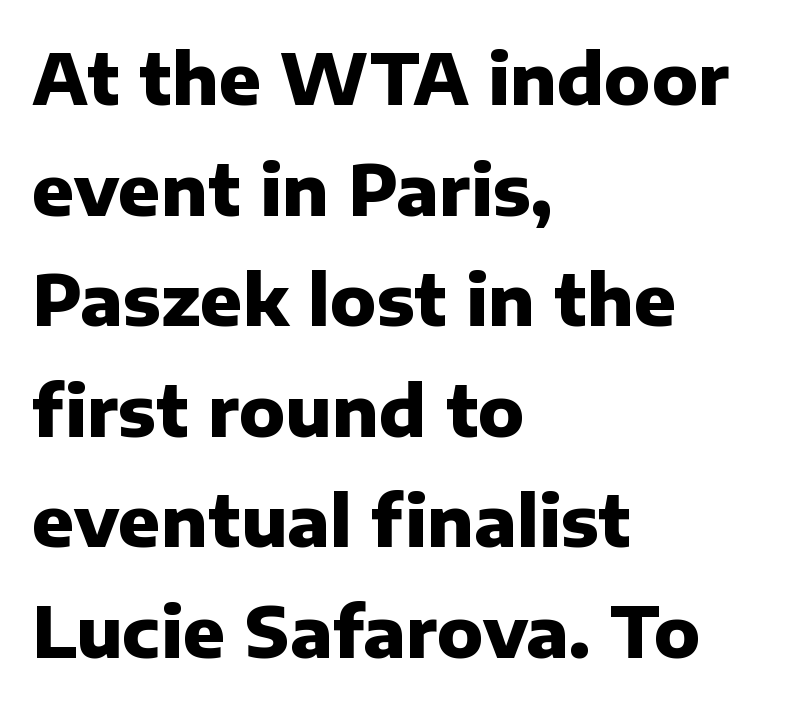
Summary of vertical rhythm: regular, with standard interline spacing. A dark, heavy texture on the line: the type is bold. Clear beneath every line of the passage. Default kerning and tracking; the words read as compact shapes. Style check: upright. Font category for this specimen: sans-serif.
